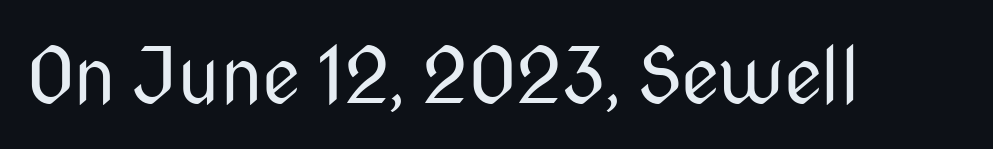
Q: Is the text bold? A: No.
Q: Is the text italic (slanted)? A: No, it is upright.
Q: Is the typeface a serif or a sans-serif typeface? A: Sans-serif.
Q: Is the text underlined? A: No.
Q: Is the spacing between letters normal or unusually wide? A: Normal.
Q: Width (condensed, normal, or wide)? A: Condensed.
Q: Stroke contrast? A: Medium.
Q: x-height? A: Medium.
Q: Monospaced? A: No.
